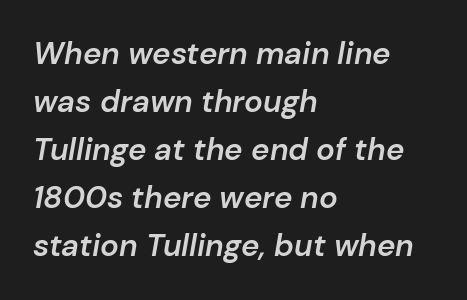
Italic: yes, the glyphs are oblique. The font is running at a semibold setting, under full bold. How are the letters spaced? Ordinarily, with no added tracking. The zone under the glyphs is completely vacant. The rendering uses a moderate line-height, typical for paragraphs. The lines in this sample share a left origin and differ only in where they stop.
